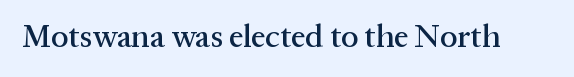
{"serif": "yes", "italic": "no", "width": "normal", "stroke_contrast": "medium", "x_height": "medium", "monospaced": "no", "underline": "no", "letter_spacing": "normal", "letter_spacing_em": 0.0, "glyph_px": 32}
